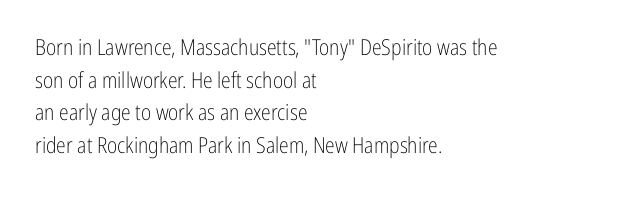
The image shows 22 px text type, upright; set left-aligned, normal line spacing (1.48x), normal letter spacing, not underlined.
